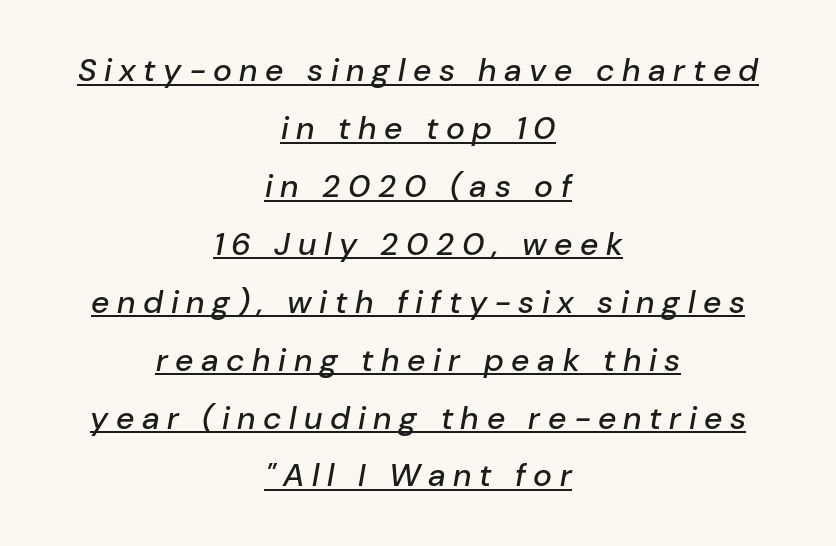
This sample uses expanded letter spacing, leaving extra air between glyphs. Yep, that's italic — everything's leaning. Looks like regular typesetting: each glyph gets only the width it needs. Somebody hit Ctrl+U on this one — the words are underlined. Casual observation: everything's sitting right in the middle.
